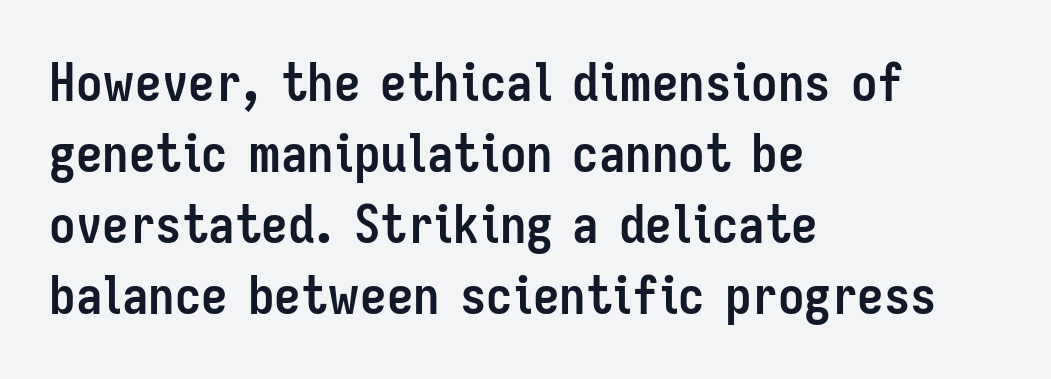
{"serif": "no", "italic": "no", "bold": "yes", "weight": "semibold", "width": "condensed", "stroke_contrast": "low", "x_height": "medium", "monospaced": "no", "underline": "no", "align": "left", "line_spacing": "normal", "line_spacing_ratio": 1.34, "letter_spacing": "normal", "letter_spacing_em": 0.0, "glyph_px": 53}
